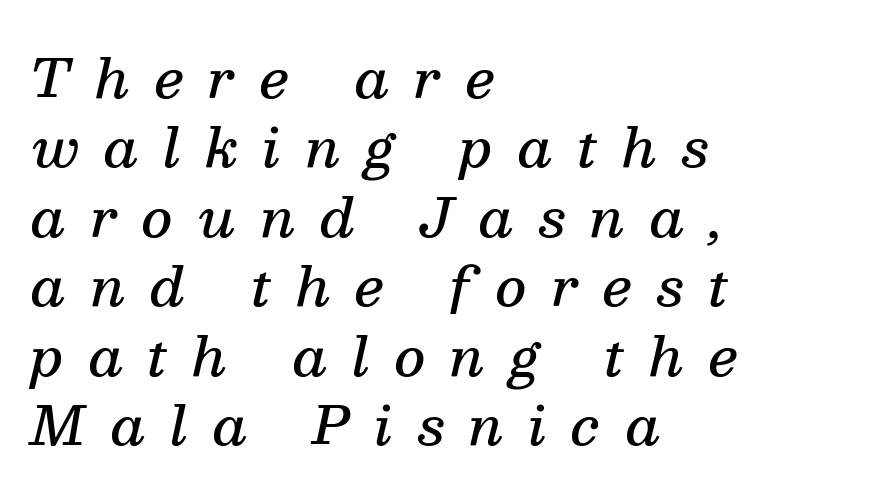
Q: Is the text bold? A: Semi-bold.
Q: Is the text italic (slanted)? A: Yes, it leans right by about 13 degrees.
Q: Is the typeface a serif or a sans-serif typeface? A: Serif.
Q: Is the text underlined? A: No.
Q: How is the paragraph aligned? A: Left-aligned.
Q: Is the spacing between letters normal or unusually wide? A: Unusually wide.
Q: Is the spacing between lines tight, normal or loose? A: Normal.
Q: Width (condensed, normal, or wide)? A: Normal.
Q: Stroke contrast? A: Medium.
Q: x-height? A: Medium.
Q: Monospaced? A: No.
